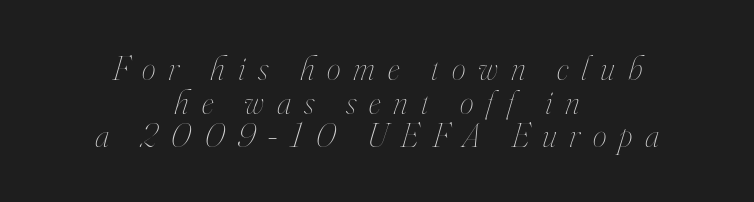
The image shows 35 px thin, condensed type, italic (leaning right); set centered, tight line spacing (0.96x), unusually wide letter spacing (+0.37 em), not underlined; high stroke contrast and a small x-height.
